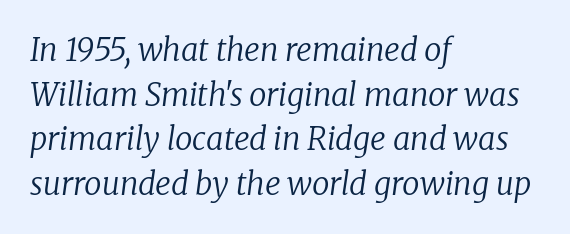
{"serif": "yes", "italic": "yes", "lean": "right", "slant_degrees": 8, "bold": "no", "weight": "regular", "width": "normal", "stroke_contrast": "low", "x_height": "medium", "monospaced": "no", "underline": "no", "align": "left", "line_spacing": "normal", "line_spacing_ratio": 1.44, "letter_spacing": "normal", "letter_spacing_em": 0.0, "glyph_px": 31}
